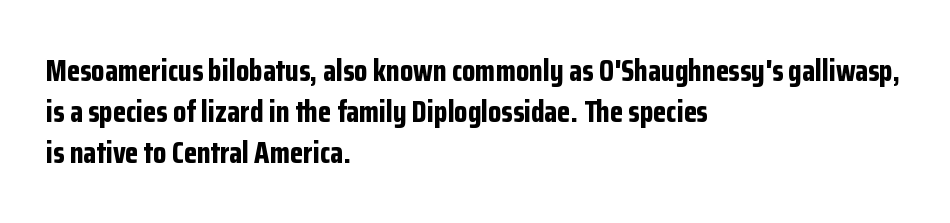
Look at the stroke-to-counter ratio: heavy, a bold. You can tell it's not italic because the verticals are truly vertical. A classic flush-left, rag-right setting is used for this passage. Looks like regular typesetting: each glyph gets only the width it needs. The tracking reads as untouched default to a designer's eye.
